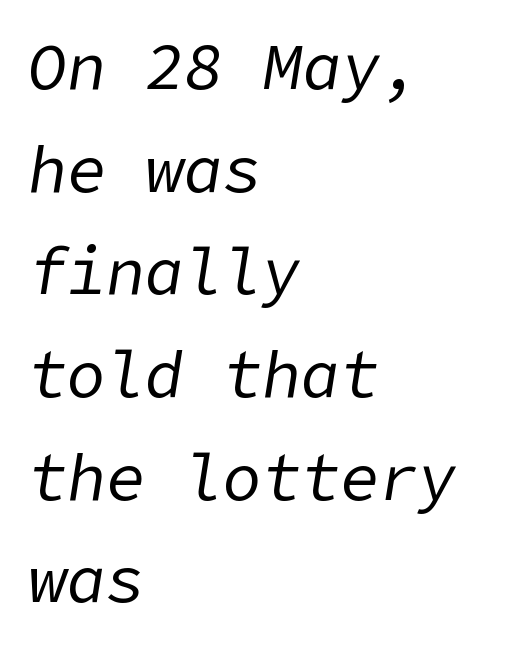
{"italic": "yes", "lean": "right", "slant_degrees": 9, "bold": "no", "weight": "regular", "width": "normal", "stroke_contrast": "low", "x_height": "medium", "underline": "no", "align": "left", "line_spacing": "normal", "line_spacing_ratio": 1.58, "letter_spacing": "normal", "letter_spacing_em": 0.0, "glyph_px": 65}
